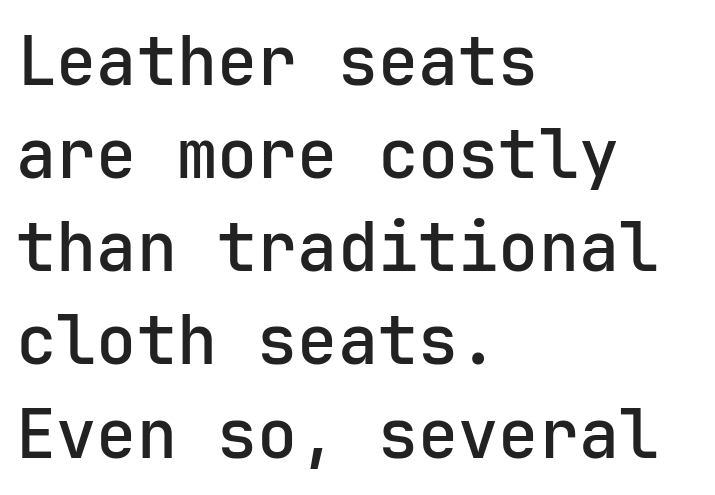
Serif or sans? Sans — the stroke terminals are bare. Is the type bold? Partly — it's a semibold, heavier than regular but not fully bold. Each row of text sits above clean, open space. Line beginnings align vertically; line endings do not.
